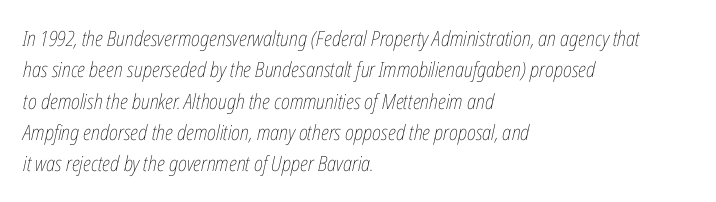
{"italic": "yes", "lean": "right", "slant_degrees": 12, "bold": "no", "underline": "no", "align": "left", "line_spacing": "normal", "line_spacing_ratio": 1.49, "letter_spacing": "normal", "letter_spacing_em": 0.0, "glyph_px": 21}
